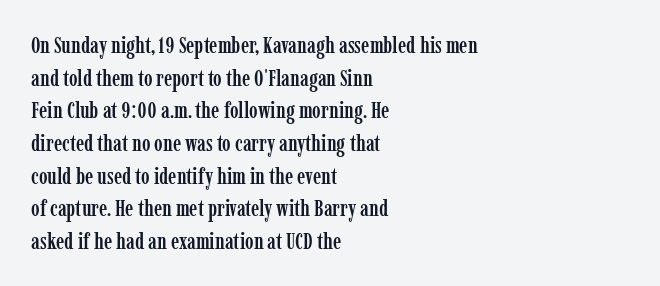
All the whitespace from short lines collects on the right. Standard letterfit; no display-style spreading of the glyphs. The area under the type is left untouched. Characters remain perfectly vertical along every line. If you measured baseline to baseline, you'd find a middling distance.
